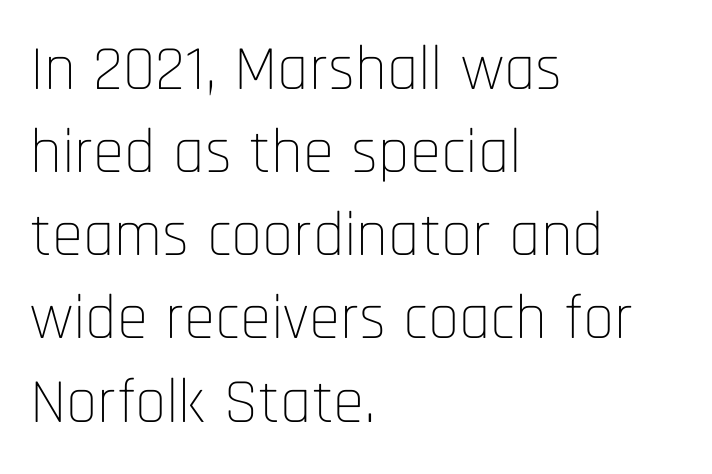
Q: Is the text bold? A: No.
Q: Is the text italic (slanted)? A: No, it is upright.
Q: Is the typeface a serif or a sans-serif typeface? A: Sans-serif.
Q: Is the text underlined? A: No.
Q: How is the paragraph aligned? A: Left-aligned.
Q: Is the spacing between letters normal or unusually wide? A: Normal.
Q: Is the spacing between lines tight, normal or loose? A: Normal.
Q: Width (condensed, normal, or wide)? A: Condensed.
Q: Stroke contrast? A: Low.
Q: x-height? A: Large.
Q: Monospaced? A: No.
